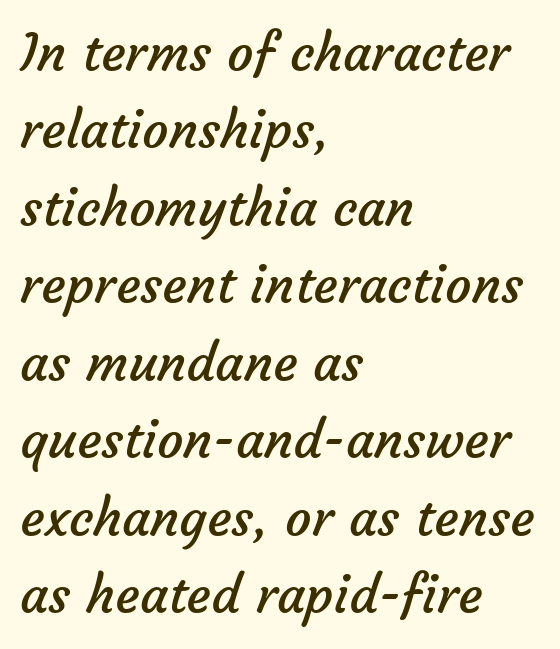
Q: Is the text bold? A: No.
Q: Is the typeface a serif or a sans-serif typeface? A: Sans-serif.
Q: Is the text underlined? A: No.
Q: How is the paragraph aligned? A: Left-aligned.
Q: Is the spacing between letters normal or unusually wide? A: Normal.
Q: Is the spacing between lines tight, normal or loose? A: Normal.
Q: Width (condensed, normal, or wide)? A: Normal.
Q: Stroke contrast? A: Low.
Q: x-height? A: Medium.
Q: Monospaced? A: No.
